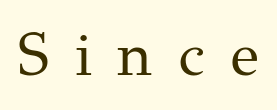
{"serif": "yes", "italic": "no", "bold": "no", "weight": "regular", "width": "normal", "stroke_contrast": "medium", "x_height": "medium", "monospaced": "no", "underline": "no", "letter_spacing": "wide", "letter_spacing_em": 0.43, "glyph_px": 60}
